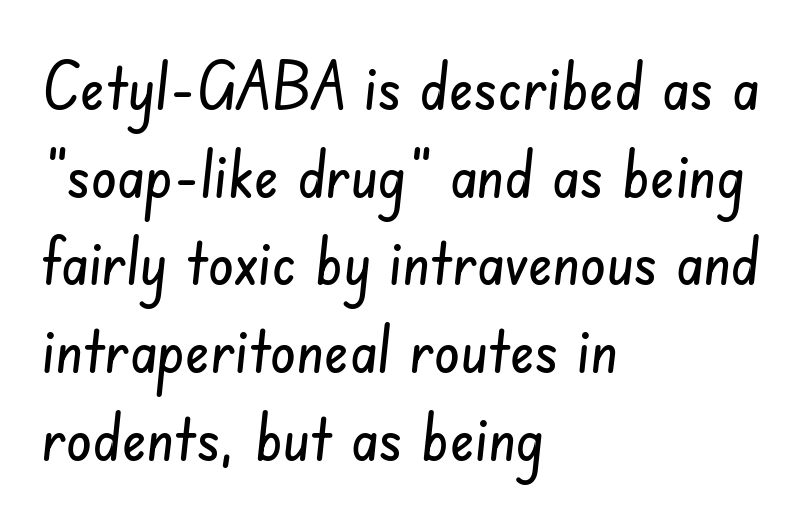
The image shows 65 px condensed sans-serif type; set left-aligned, normal line spacing (1.35x), normal letter spacing, not underlined; low stroke contrast and a small x-height.
